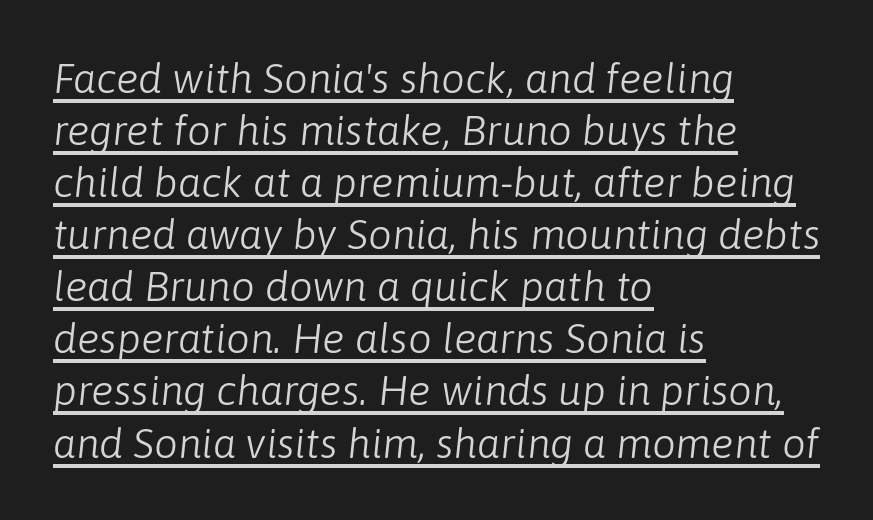
The image shows 42 px light type, italic (leaning right); set left-aligned, line spacing 1.24x, normal letter spacing, underlined; low stroke contrast and a medium x-height.
